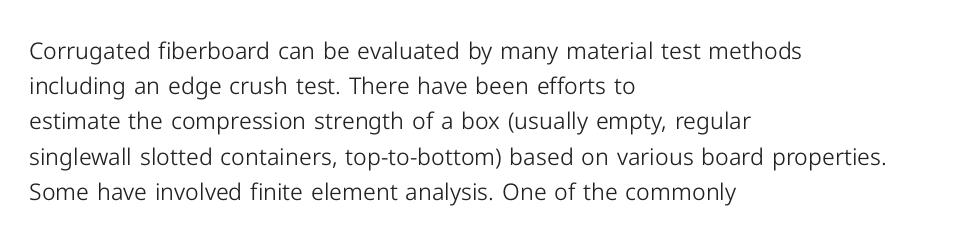
A typesetter would call this leading conventional body-copy spacing. Casual observation: everything's shoved over to the left. Counters stay open thanks to moderate or lighter strokes. The lettering stays uniformly vertical, giving the passage a roman look. No extra tracking has been applied to these lines. The gap between lines stays unmarked.
